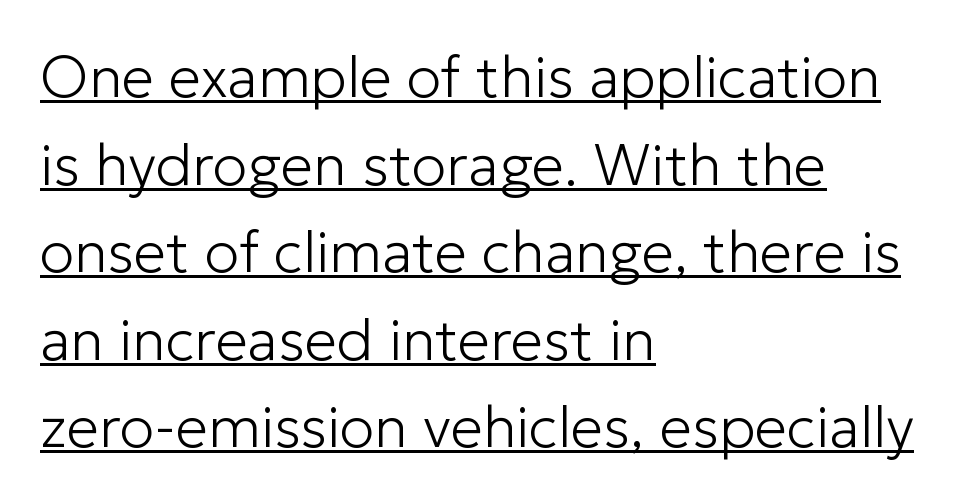
{"serif": "no", "italic": "no", "bold": "no", "weight": "light", "width": "normal", "stroke_contrast": "low", "x_height": "medium", "monospaced": "no", "underline": "yes", "align": "left", "line_spacing": "normal", "line_spacing_ratio": 1.51, "letter_spacing": "normal", "letter_spacing_em": 0.0, "glyph_px": 58}
